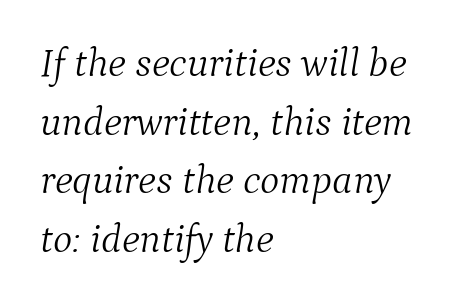
{"serif": "yes", "italic": "yes", "lean": "right", "slant_degrees": 9, "bold": "no", "weight": "light", "width": "normal", "stroke_contrast": "medium", "x_height": "medium", "monospaced": "no", "underline": "no", "align": "left", "line_spacing": "normal", "line_spacing_ratio": 1.43, "letter_spacing": "normal", "letter_spacing_em": 0.0, "glyph_px": 41}
